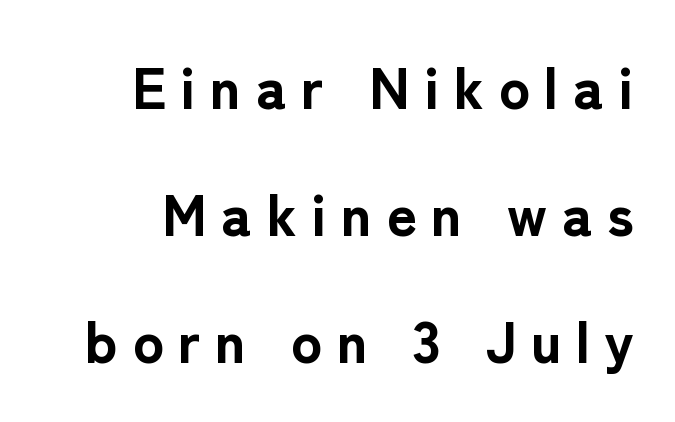
The image shows 58 px bold sans-serif type, upright; set right-aligned, loose line spacing (2.19x), unusually wide letter spacing (+0.25 em), not underlined; low stroke contrast and a medium x-height.
